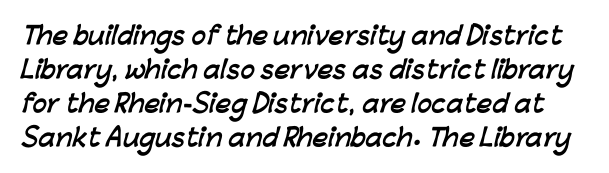
The image shows 24 px bold type; set normal line spacing (1.42x), normal letter spacing, not underlined.
